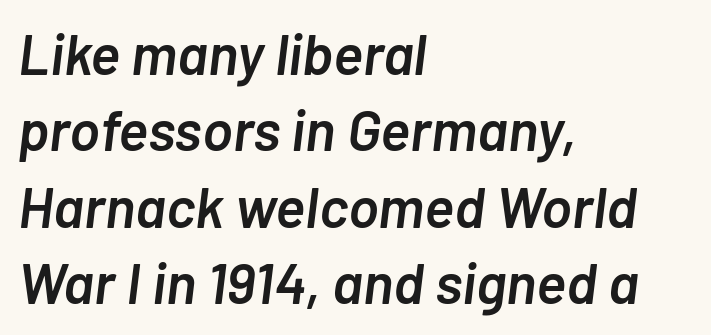
{"italic": "yes", "lean": "right", "slant_degrees": 7, "bold": "semi", "weight": "semibold", "width": "normal", "stroke_contrast": "low", "x_height": "medium", "monospaced": "no", "underline": "no", "align": "left", "line_spacing": "normal", "line_spacing_ratio": 1.34, "letter_spacing": "normal", "letter_spacing_em": 0.0, "glyph_px": 57}
